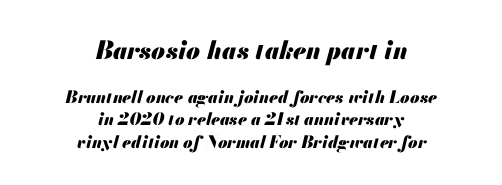
Q: Is the text bold? A: Yes.
Q: Is the text italic (slanted)? A: Yes, it leans right by about 13 degrees.
Q: Is the text underlined? A: No.
Q: How is the paragraph aligned? A: Centered.
Q: Is the spacing between letters normal or unusually wide? A: Normal.
Q: Is the spacing between lines tight, normal or loose? A: Normal.
Q: Which block of text is set in a larger size, the first (top) or the second (bottom)? A: The first (top) one.
